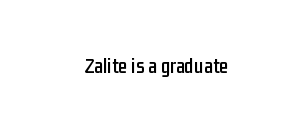
The image shows 21 px text type, upright; set normal letter spacing, not underlined.
